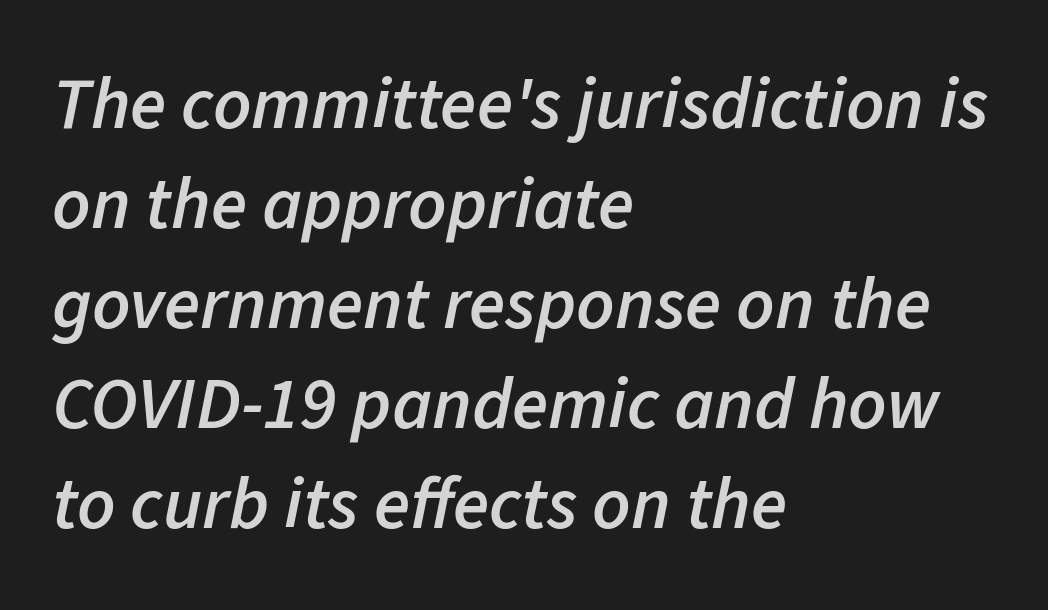
Varying glyph widths throughout — classic text-font behaviour. The letters are slanted; this is an italic face. Reading down the column, the eye jumps a familiar distance to each next line. Stroke thickness is moderately raised; the sample reads as semibold.
